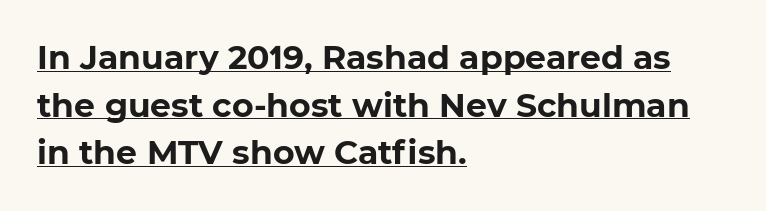
Honestly, the letter spacing is just normal — you wouldn't notice it. The space between consecutive lines is moderate. Typeset ragged right — the left edge is the straight one. Is this a sans? Yes — the strokes have no serifs. Weight check: bold — yes, fully.
